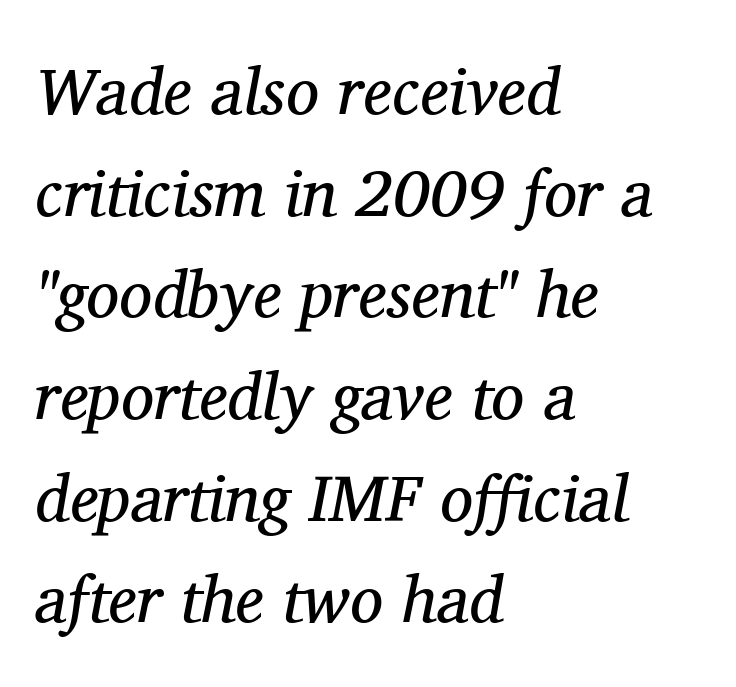
Weight: in the light-to-regular range. A typesetter would call this proportional, since set widths differ per character. The words here are not underlined. This rendering leaves character spacing at its baseline value. Line beginnings align vertically; line endings do not.
